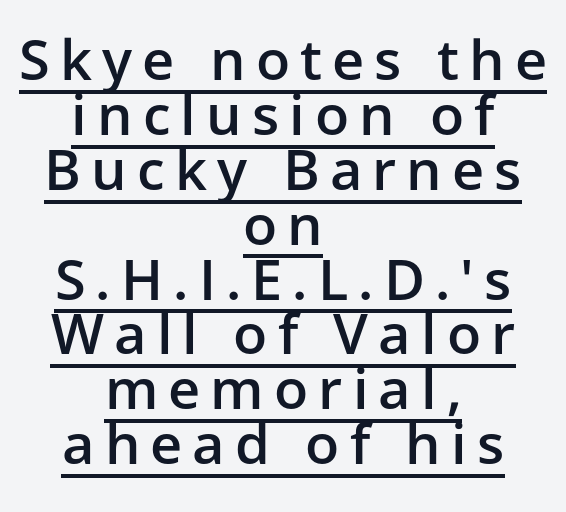
Is there much room between lines? No — they nearly touch. Character widths vary here, with narrow letters taking less room than wide ones. Has an underline been added? It has. Designer's note — italics off, roman on. Is the block centered? Yes — each line is placed symmetrically about the middle.
